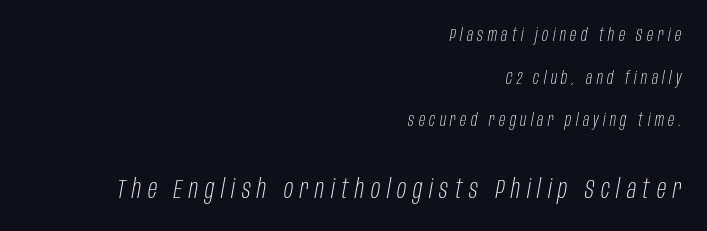
Q: Is the text bold? A: No.
Q: Is the text italic (slanted)? A: Yes, it leans right by about 10 degrees.
Q: Is the text underlined? A: No.
Q: How is the paragraph aligned? A: Right-aligned.
Q: Is the spacing between letters normal or unusually wide? A: Unusually wide.
Q: Is the spacing between lines tight, normal or loose? A: Loose.
Q: Which block of text is set in a larger size, the first (top) or the second (bottom)? A: The second (bottom) one.
